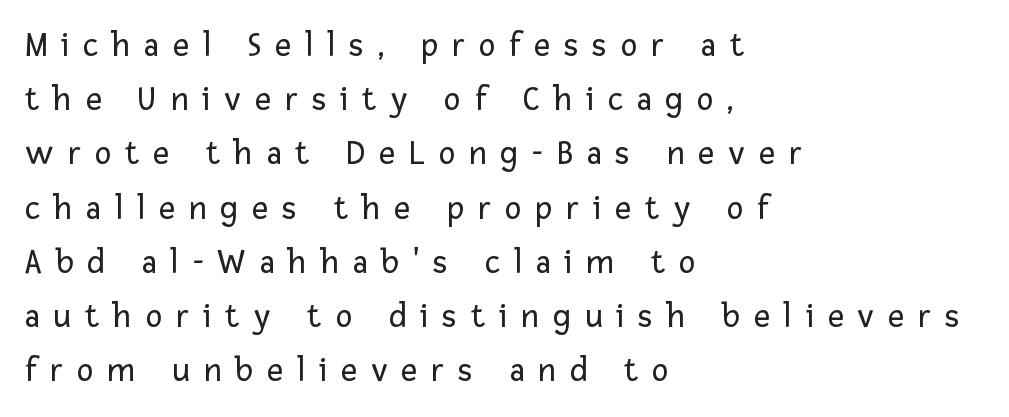
The image shows 35 px regular-weight sans-serif type, upright; set left-aligned, normal line spacing (1.55x), unusually wide letter spacing (+0.4 em), not underlined; low stroke contrast and a medium x-height.
